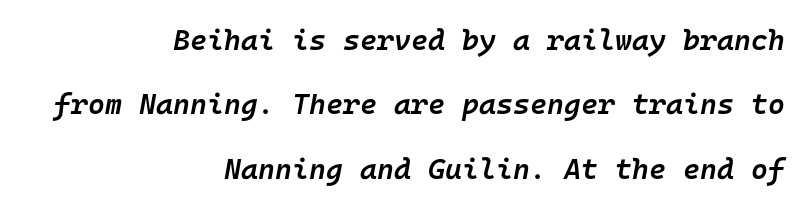
{"italic": "yes", "lean": "right", "slant_degrees": 10, "bold": "semi", "weight": "semibold", "width": "normal", "stroke_contrast": "low", "x_height": "medium", "monospaced": "yes", "underline": "no", "align": "right", "line_spacing": "loose", "line_spacing_ratio": 2.22, "letter_spacing": "normal", "letter_spacing_em": 0.0, "glyph_px": 29}
